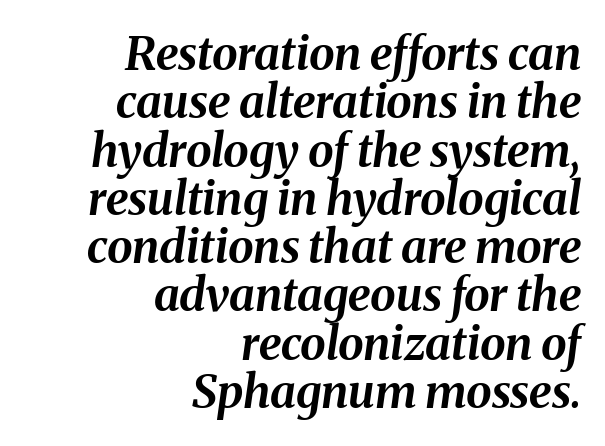
Tightly led — the rows are bunched. Horizontal alignment here is rightward, an uncommon choice for prose. Think of a printed novel: that variable character pitch is what you see here. A full-strength bold gives these letters their thick strokes.
